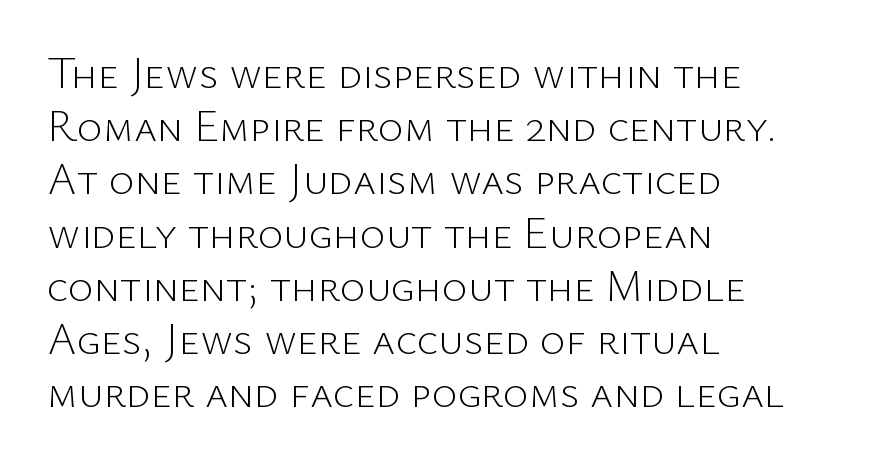
The image shows 44 px light sans-serif type, upright; set left-aligned, line spacing 1.21x, normal letter spacing, not underlined; low stroke contrast and a medium x-height.
